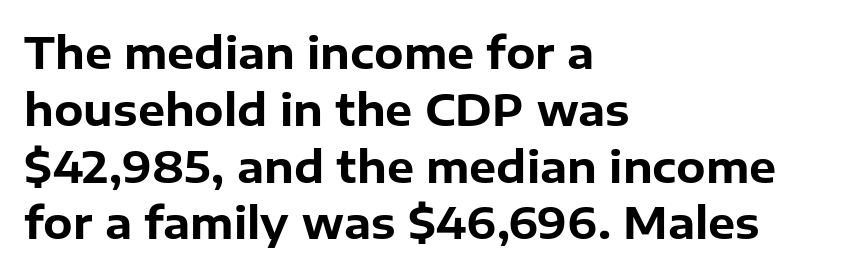
Q: Is the text bold? A: Yes.
Q: Is the text italic (slanted)? A: No, it is upright.
Q: Is the typeface a serif or a sans-serif typeface? A: Sans-serif.
Q: Is the text underlined? A: No.
Q: How is the paragraph aligned? A: Left-aligned.
Q: Is the spacing between letters normal or unusually wide? A: Normal.
Q: Is the spacing between lines tight, normal or loose? A: Normal.
Q: Width (condensed, normal, or wide)? A: Normal.
Q: Stroke contrast? A: Low.
Q: x-height? A: Medium.
Q: Monospaced? A: No.
